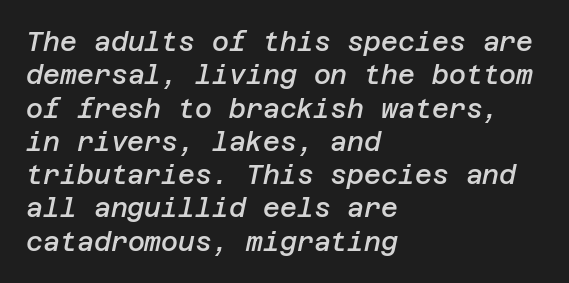
The image shows 26 px text type, italic (leaning right); set left-aligned, normal line spacing (1.28x), normal letter spacing, not underlined.
